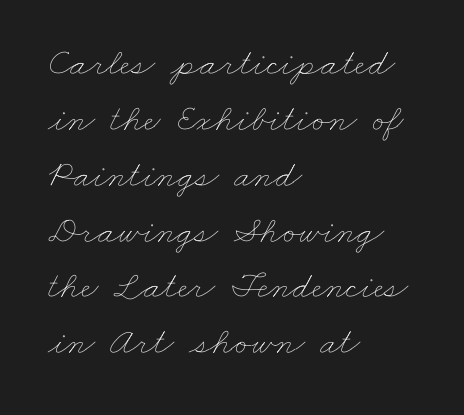
{"bold": "no", "weight": "thin", "width": "wide", "stroke_contrast": "low", "x_height": "small", "monospaced": "no", "underline": "no", "align": "left", "line_spacing": "normal", "line_spacing_ratio": 1.47, "letter_spacing": "normal", "letter_spacing_em": 0.0, "glyph_px": 38}
